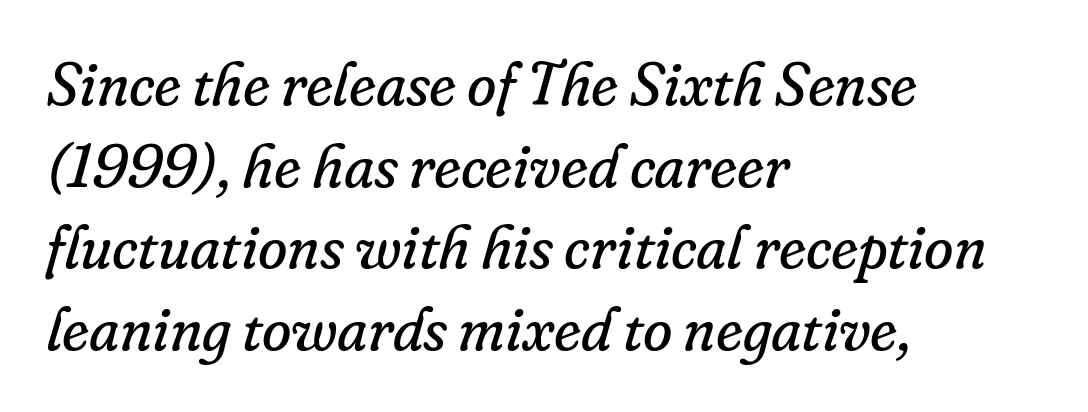
The image shows 60 px regular-weight serif type, italic (leaning right); set left-aligned, normal line spacing (1.36x), normal letter spacing, not underlined; low stroke contrast and a small x-height.
